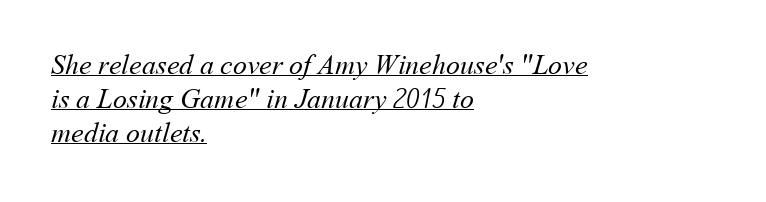
No heavy texture on the line: the type isn't bold. How are the letters spaced? Ordinarily, with no added tracking. A classic flush-left, rag-right setting is used for this passage. Spacing verdict: proportional, widths tailored to each character.
